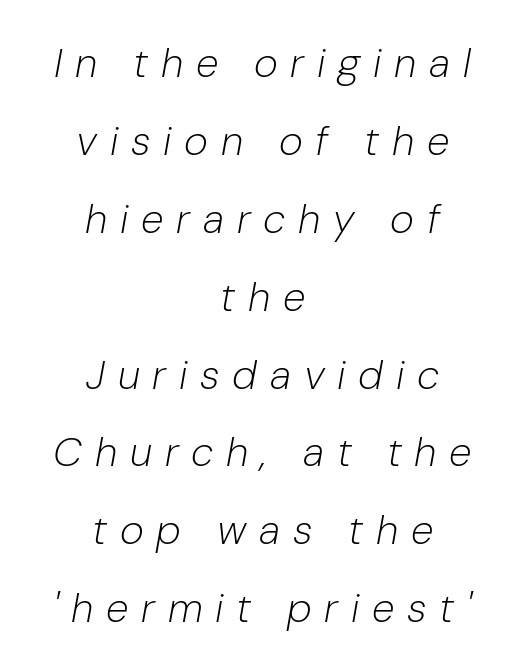
Q: Is the text bold? A: No.
Q: Is the text italic (slanted)? A: Yes, it leans right by about 10 degrees.
Q: Is the text underlined? A: No.
Q: How is the paragraph aligned? A: Centered.
Q: Is the spacing between letters normal or unusually wide? A: Unusually wide.
Q: Is the spacing between lines tight, normal or loose? A: Loose.
Q: Width (condensed, normal, or wide)? A: Normal.
Q: Stroke contrast? A: Low.
Q: x-height? A: Medium.
Q: Monospaced? A: No.
